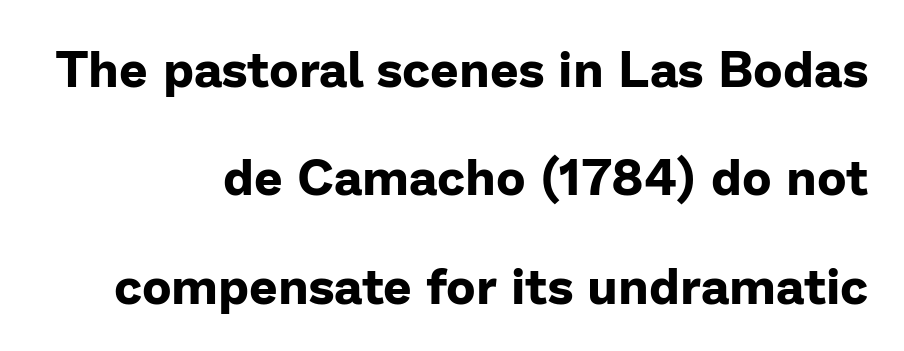
Q: Is the text bold? A: Yes.
Q: Is the text italic (slanted)? A: No, it is upright.
Q: Is the typeface a serif or a sans-serif typeface? A: Sans-serif.
Q: Is the text underlined? A: No.
Q: How is the paragraph aligned? A: Right-aligned.
Q: Is the spacing between letters normal or unusually wide? A: Normal.
Q: Is the spacing between lines tight, normal or loose? A: Loose.
Q: Width (condensed, normal, or wide)? A: Normal.
Q: Stroke contrast? A: Low.
Q: x-height? A: Medium.
Q: Monospaced? A: No.
